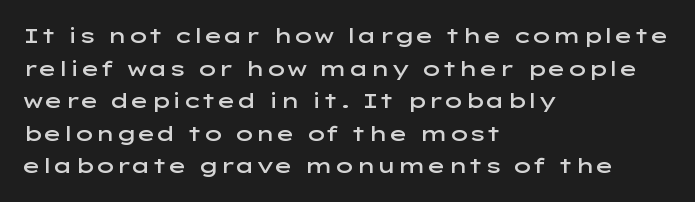
Decoration check: the copy has no underline. If you drew a ruler down the left edge, every line would touch it. How would I describe the line gaps? Plain and ordinary. The characters look somewhat weighty, a semibold short of true bold. Ordinary non-slanted type is in use.
